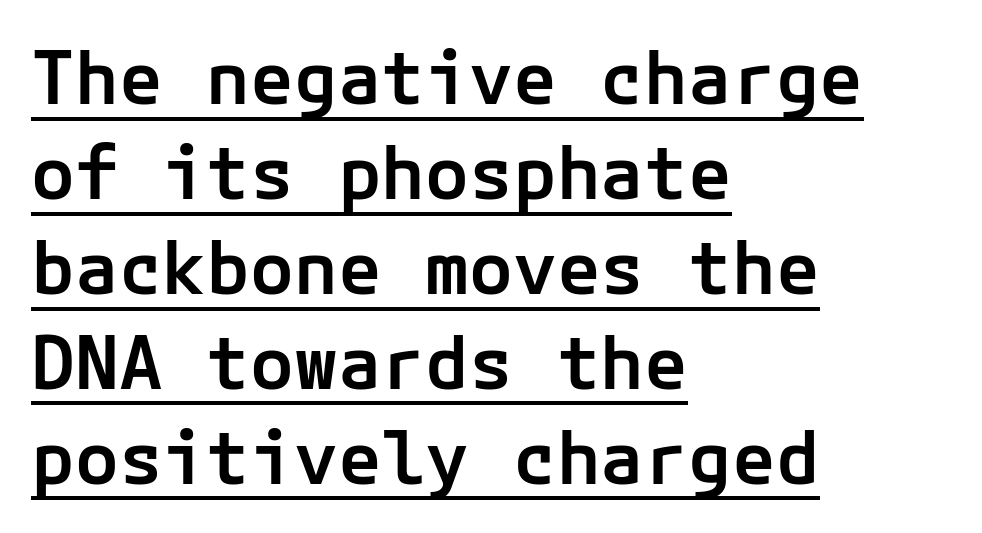
The image shows 73 px semibold sans-serif type, upright; set left-aligned, normal line spacing (1.3x), normal letter spacing, underlined; low stroke contrast and a medium x-height.
